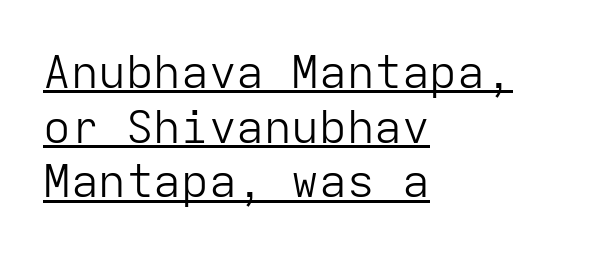
Q: Is the text bold? A: No.
Q: Is the text italic (slanted)? A: No, it is upright.
Q: Is the typeface a serif or a sans-serif typeface? A: Sans-serif.
Q: Is the text underlined? A: Yes.
Q: How is the paragraph aligned? A: Left-aligned.
Q: Is the spacing between letters normal or unusually wide? A: Normal.
Q: Width (condensed, normal, or wide)? A: Normal.
Q: Stroke contrast? A: Low.
Q: x-height? A: Medium.
Q: Monospaced? A: Yes.
